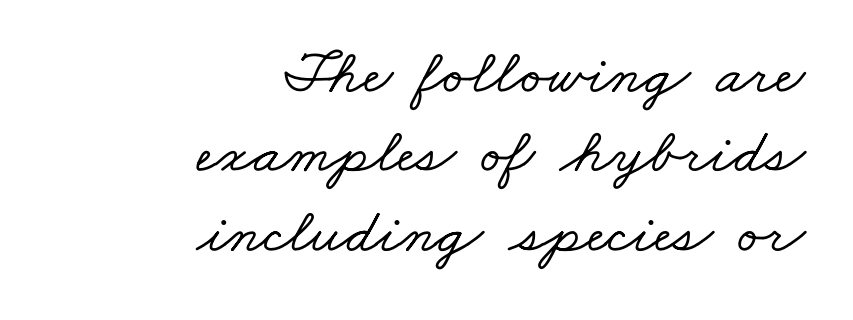
Is the letter spacing exaggerated? No — it looks like the ordinary default. Font category for this specimen: serif. This sample is right-justified, so line beginnings fall wherever the words allow. Do the characters align in a grid? No, the font is proportional.
